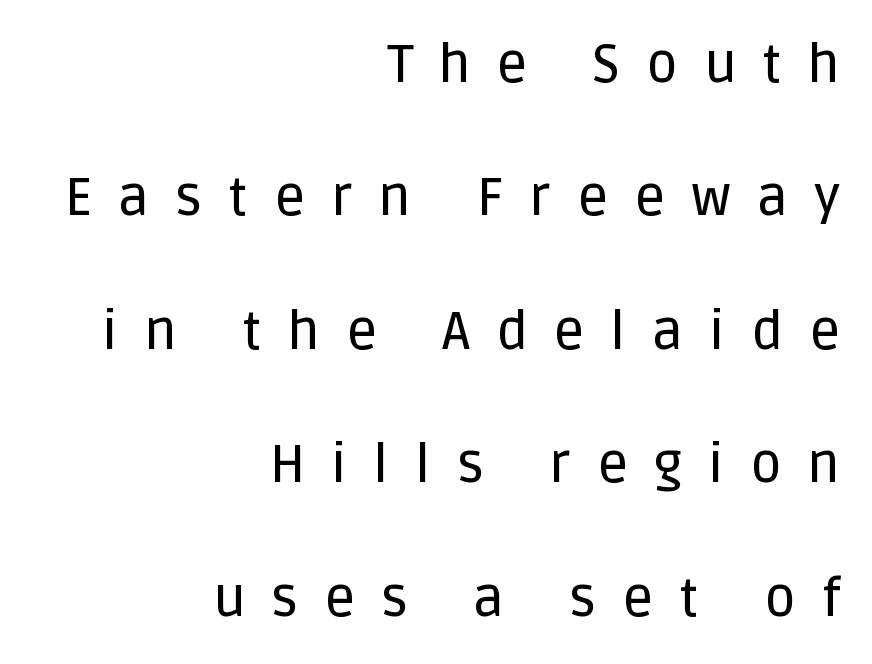
Q: Is the text italic (slanted)? A: No, it is upright.
Q: Is the typeface a serif or a sans-serif typeface? A: Sans-serif.
Q: Is the text underlined? A: No.
Q: How is the paragraph aligned? A: Right-aligned.
Q: Is the spacing between letters normal or unusually wide? A: Unusually wide.
Q: Is the spacing between lines tight, normal or loose? A: Loose.
Q: Width (condensed, normal, or wide)? A: Normal.
Q: Stroke contrast? A: Low.
Q: x-height? A: Large.
Q: Monospaced? A: No.
